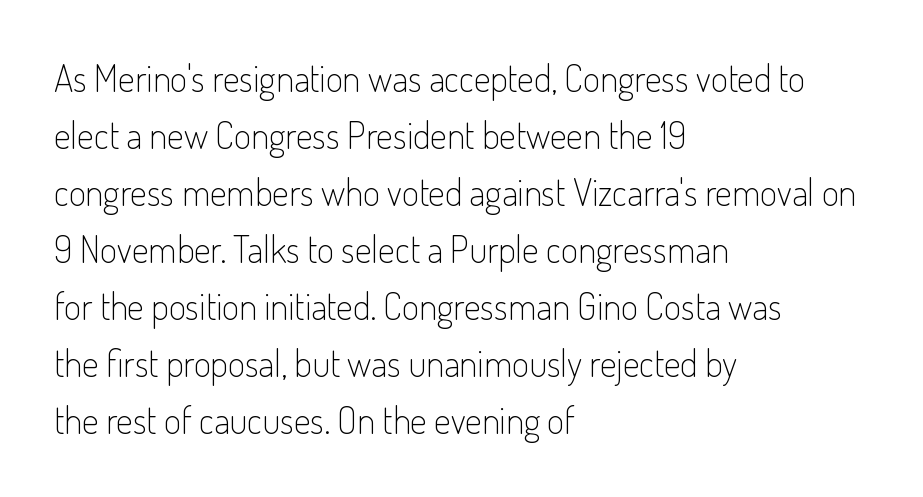
The image shows 37 px light, condensed sans-serif type, upright; set left-aligned, normal line spacing (1.54x), normal letter spacing, not underlined; low stroke contrast and a small x-height.
